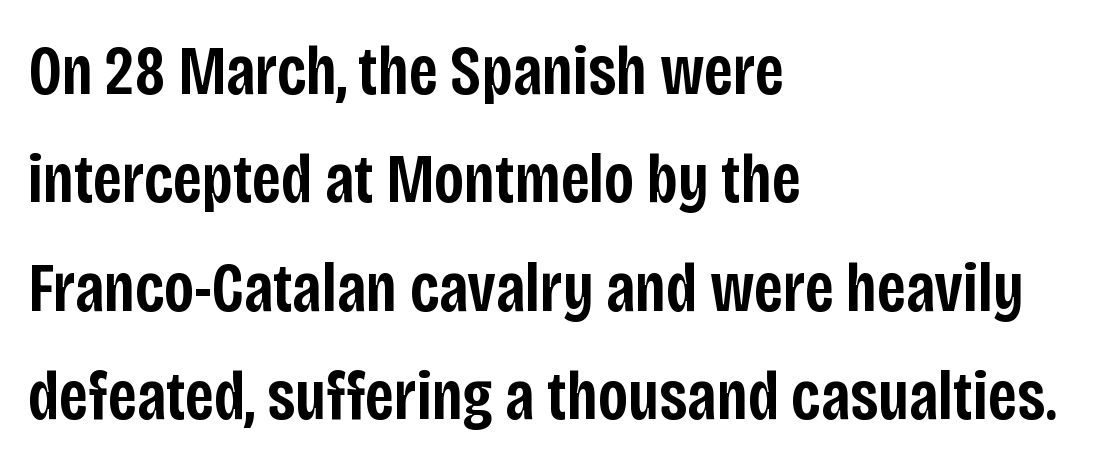
{"serif": "no", "italic": "no", "bold": "semi", "weight": "semibold", "width": "condensed", "stroke_contrast": "low", "x_height": "large", "monospaced": "no", "underline": "no", "align": "left", "line_spacing": "normal", "line_spacing_ratio": 1.55, "letter_spacing": "normal", "letter_spacing_em": 0.0, "glyph_px": 70}
